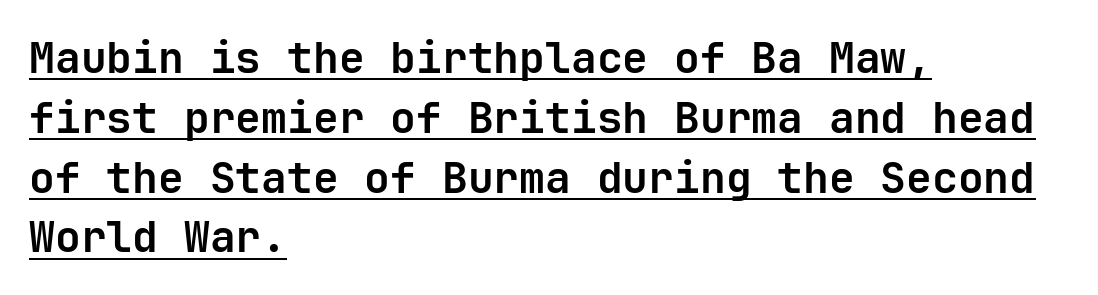
{"serif": "no", "italic": "no", "bold": "yes", "weight": "bold", "width": "normal", "stroke_contrast": "low", "x_height": "medium", "monospaced": "yes", "underline": "yes", "align": "left", "line_spacing": "normal", "line_spacing_ratio": 1.39, "letter_spacing": "normal", "letter_spacing_em": 0.0, "glyph_px": 43}
